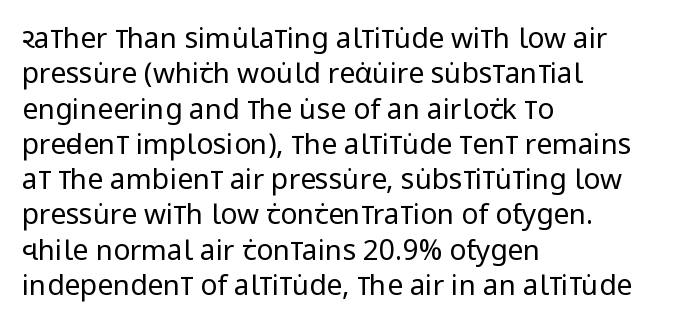
{"serif": "no", "italic": "no", "bold": "no", "weight": "regular", "width": "condensed", "stroke_contrast": "low", "x_height": "large", "monospaced": "no", "underline": "no", "align": "left", "line_spacing": "normal", "line_spacing_ratio": 1.26, "letter_spacing": "normal", "letter_spacing_em": 0.0, "glyph_px": 28}
